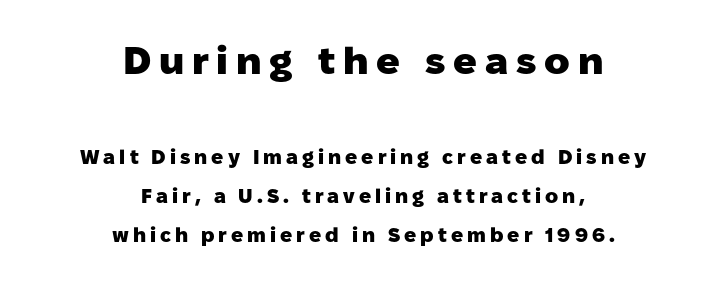
The image shows 39 px heavy sans-serif type, upright; set centered, loose line spacing (1.96x), unusually wide letter spacing (+0.2 em), not underlined; the first (top) block is 1.95x larger; low stroke contrast and a medium x-height.
